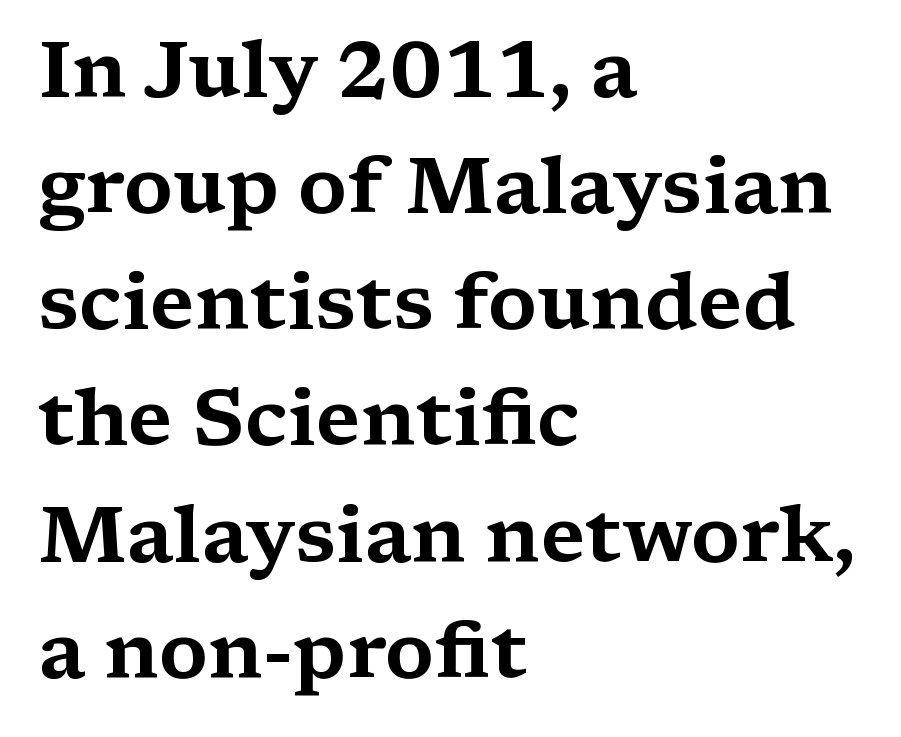
The image shows 79 px wide serif type, upright; set left-aligned, normal line spacing (1.47x), normal letter spacing, not underlined; medium stroke contrast and a medium x-height.
